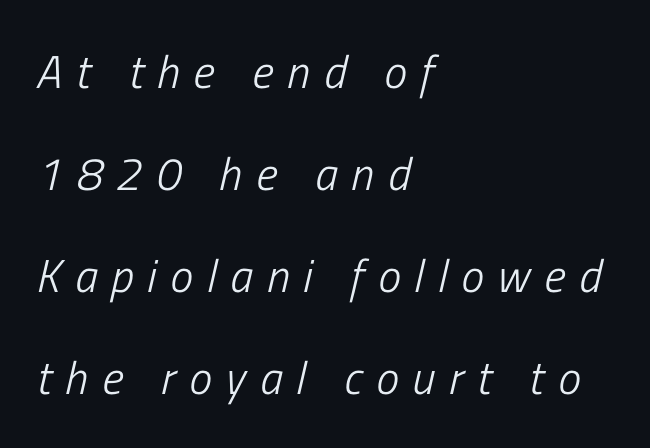
The image shows 46 px light, condensed type, italic (leaning right); set left-aligned, loose line spacing (2.22x), unusually wide letter spacing (+0.3 em), not underlined; low stroke contrast and a medium x-height.
